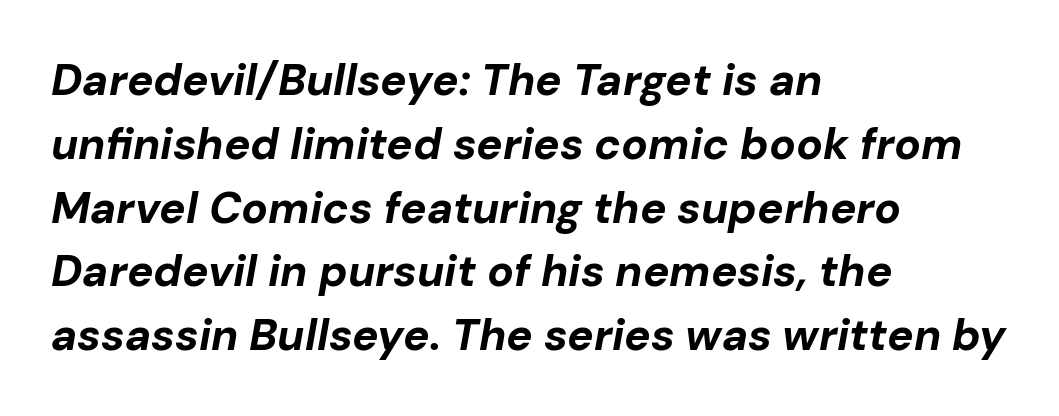
Q: Is the text bold? A: Yes.
Q: Is the text italic (slanted)? A: Yes, it leans right by about 10 degrees.
Q: Is the text underlined? A: No.
Q: How is the paragraph aligned? A: Left-aligned.
Q: Is the spacing between letters normal or unusually wide? A: Normal.
Q: Is the spacing between lines tight, normal or loose? A: Normal.
Q: Width (condensed, normal, or wide)? A: Normal.
Q: Stroke contrast? A: Low.
Q: x-height? A: Medium.
Q: Monospaced? A: No.
